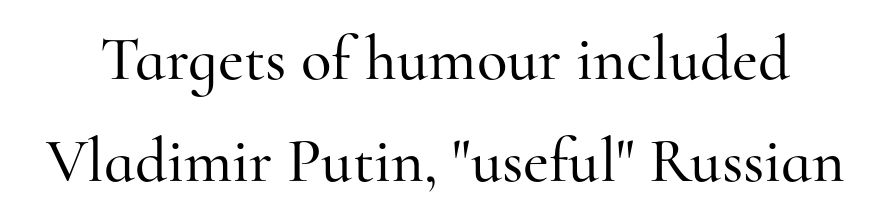
The image shows 63 px serif type, upright; set normal line spacing (1.62x), normal letter spacing, not underlined; high stroke contrast and a small x-height.
